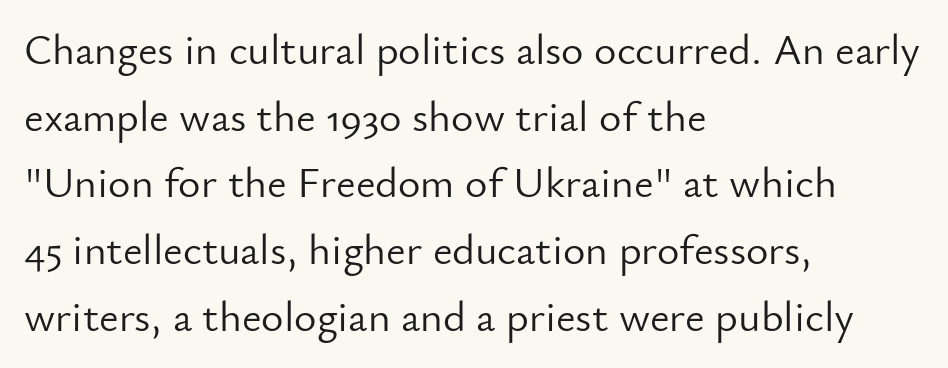
Q: Is the text bold? A: No.
Q: Is the text italic (slanted)? A: No, it is upright.
Q: Is the typeface a serif or a sans-serif typeface? A: Sans-serif.
Q: Is the text underlined? A: No.
Q: How is the paragraph aligned? A: Left-aligned.
Q: Is the spacing between letters normal or unusually wide? A: Normal.
Q: Is the spacing between lines tight, normal or loose? A: Normal.
Q: Width (condensed, normal, or wide)? A: Normal.
Q: Stroke contrast? A: Low.
Q: x-height? A: Small.
Q: Monospaced? A: No.
